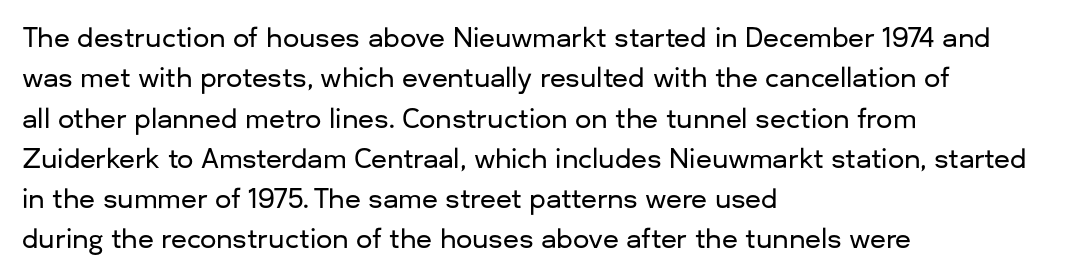
Q: Is the text italic (slanted)? A: No, it is upright.
Q: Is the text underlined? A: No.
Q: How is the paragraph aligned? A: Left-aligned.
Q: Is the spacing between letters normal or unusually wide? A: Normal.
Q: Is the spacing between lines tight, normal or loose? A: Normal.
